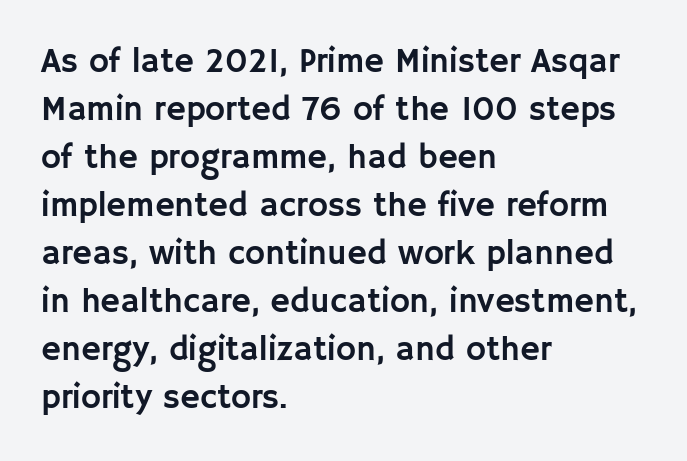
The image shows 34 px sans-serif type, upright; set left-aligned, normal line spacing (1.41x), normal letter spacing, not underlined; low stroke contrast and a large x-height.
